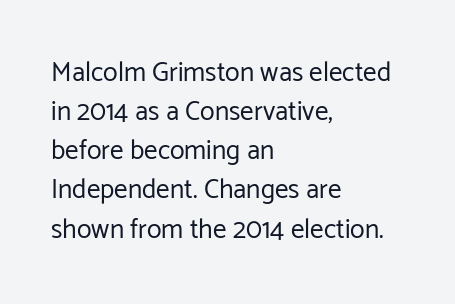
{"italic": "no", "bold": "no", "underline": "no", "align": "left", "line_spacing": "normal", "line_spacing_ratio": 1.45, "letter_spacing": "normal", "letter_spacing_em": 0.0, "glyph_px": 27}
